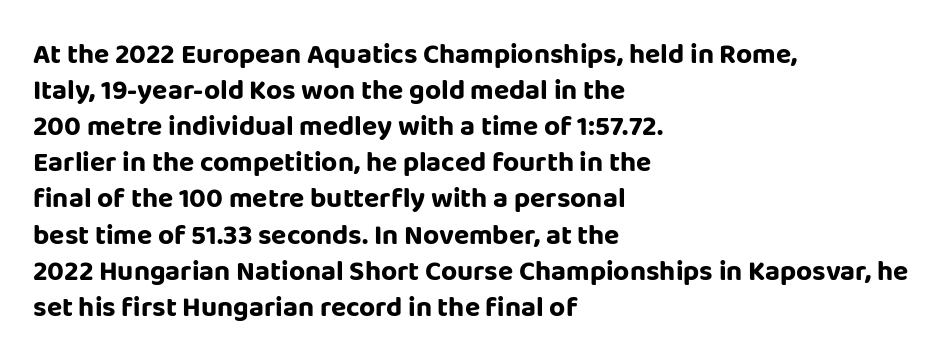
{"serif": "no", "italic": "no", "bold": "yes", "weight": "bold", "width": "normal", "stroke_contrast": "low", "x_height": "large", "monospaced": "no", "underline": "no", "align": "left", "line_spacing": "normal", "line_spacing_ratio": 1.29, "letter_spacing": "normal", "letter_spacing_em": 0.0, "glyph_px": 28}
